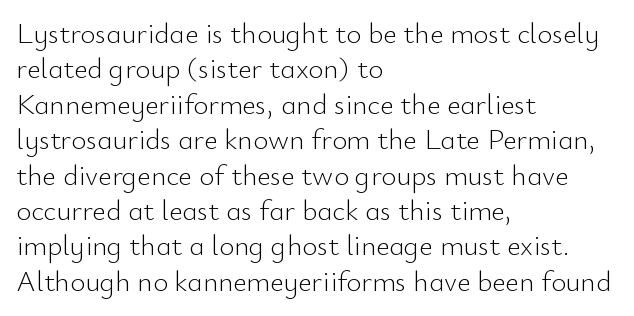
Looks like regular typesetting: each glyph gets only the width it needs. A typesetter would call this zero additional tracking. This is not heavy type; no bold has been used. This is roman type, the default non-slanted kind. These lines are set flush left with a ragged right edge.
